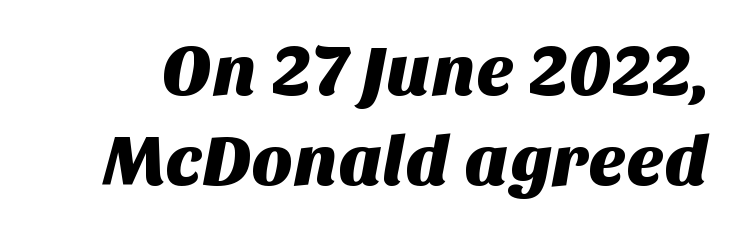
The image shows 71 px sans-serif type; set normal line spacing (1.27x), normal letter spacing, not underlined; medium stroke contrast and a large x-height.
